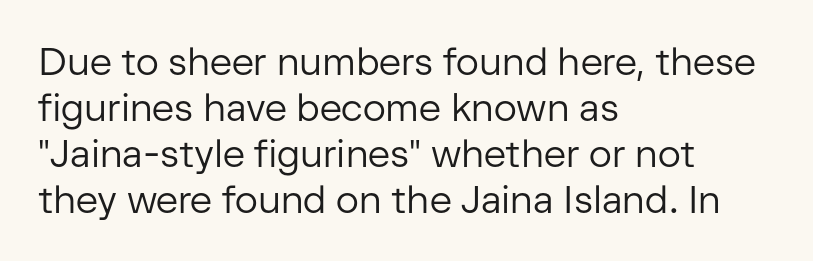
Is this a fixed-width face? No — the glyphs have proportional, varying widths. This sample is left-justified, so line endings fall wherever the words run out. Designer's note — italics off, roman on. A clean baseline with only descenders dipping below it. Compared with typical body copy, the letter spacing here is the same.
